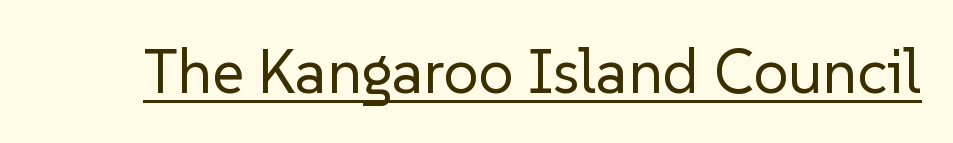
{"serif": "no", "italic": "no", "bold": "no", "weight": "regular", "width": "normal", "stroke_contrast": "low", "x_height": "medium", "monospaced": "no", "underline": "yes", "letter_spacing": "normal", "letter_spacing_em": 0.0, "glyph_px": 62}
